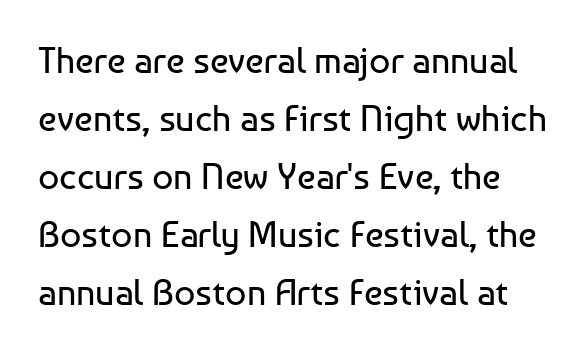
Every character sits straight up, as roman type does. Think of a printed novel: that variable character pitch is what you see here. This sample uses plain, unmodified letter spacing. The font sits on the lighter half of the weight spectrum, regular included. In terms of letterform style, serifs are entirely absent. Compared with typical paragraphs, the rows here are spaced about the same.
